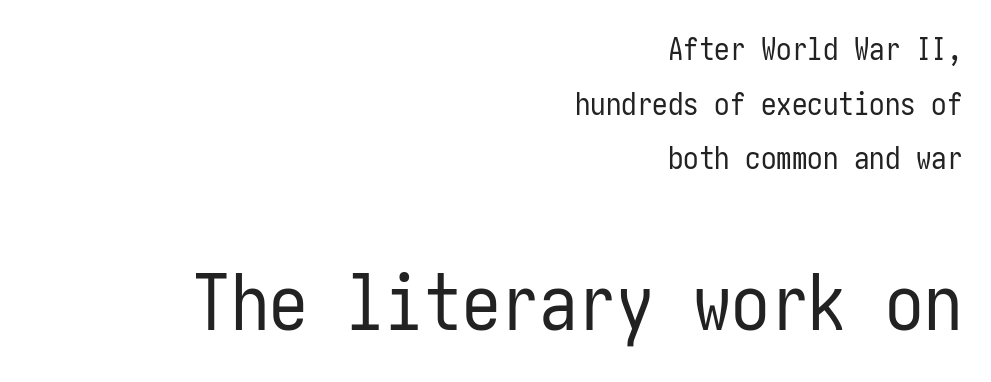
Q: Is the text bold? A: No.
Q: Is the text italic (slanted)? A: No, it is upright.
Q: Is the typeface a serif or a sans-serif typeface? A: Sans-serif.
Q: Is the text underlined? A: No.
Q: How is the paragraph aligned? A: Right-aligned.
Q: Is the spacing between letters normal or unusually wide? A: Normal.
Q: Which block of text is set in a larger size, the first (top) or the second (bottom)? A: The second (bottom) one.
Q: Width (condensed, normal, or wide)? A: Condensed.
Q: Stroke contrast? A: Low.
Q: x-height? A: Medium.
